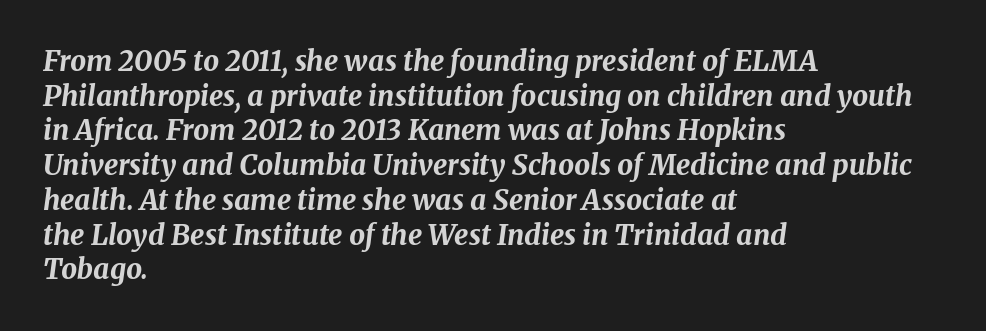
Q: Is the text bold? A: Yes.
Q: Is the text italic (slanted)? A: Yes, it leans right by about 8 degrees.
Q: Is the text underlined? A: No.
Q: How is the paragraph aligned? A: Left-aligned.
Q: Is the spacing between letters normal or unusually wide? A: Normal.
Q: Width (condensed, normal, or wide)? A: Normal.
Q: Stroke contrast? A: Medium.
Q: x-height? A: Medium.
Q: Monospaced? A: No.
